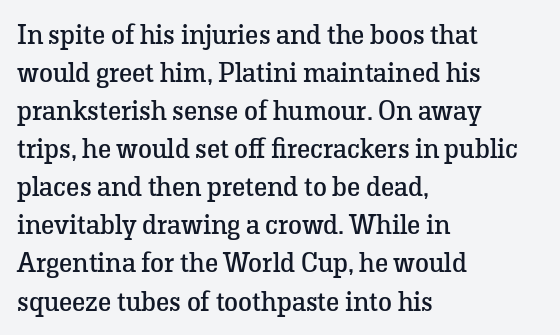
{"serif": "yes", "italic": "no", "bold": "no", "weight": "regular", "width": "normal", "stroke_contrast": "low", "x_height": "medium", "monospaced": "no", "underline": "no", "align": "left", "line_spacing": "normal", "line_spacing_ratio": 1.36, "letter_spacing": "normal", "letter_spacing_em": 0.0, "glyph_px": 28}
